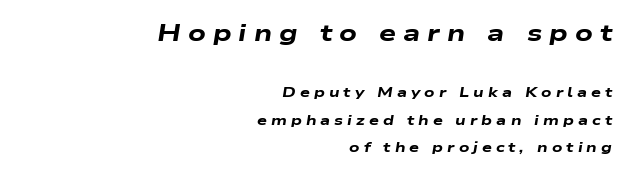
{"italic": "yes", "lean": "right", "slant_degrees": 9, "bold": "yes", "underline": "no", "align": "right", "line_spacing": "loose", "line_spacing_ratio": 1.96, "letter_spacing": "wide", "letter_spacing_em": 0.29, "larger_block": "first", "size_ratio": 1.71, "glyph_px": 24}
